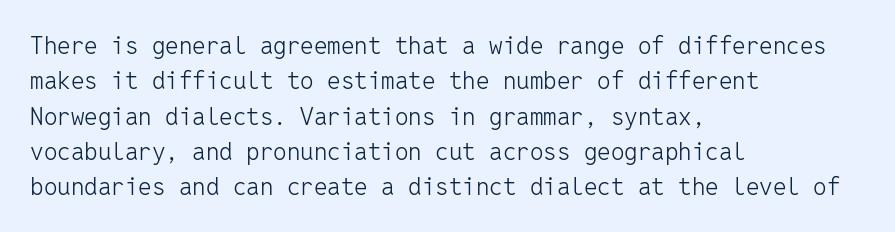
The image shows 24 px text type, upright; set left-aligned, normal line spacing (1.47x), normal letter spacing, not underlined.
